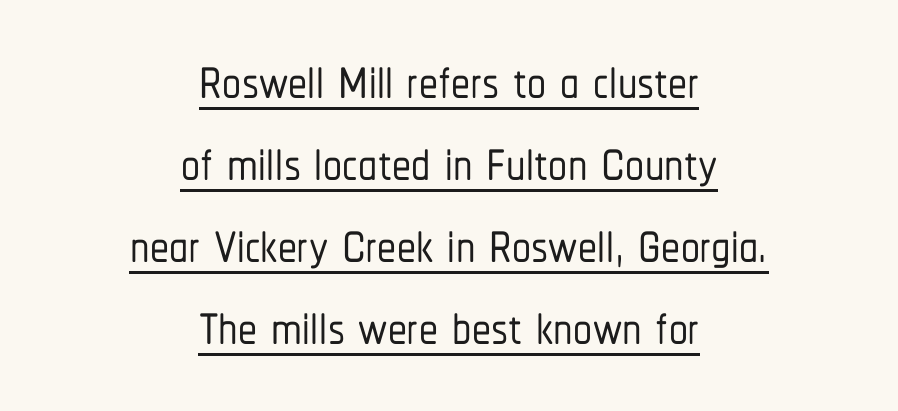
The axis of the letterforms is exactly vertical. Proportional: the letters do not fall into vertical columns. Unlike a traditional serif, this face leaves its strokes unadorned. Look at the tracking — it's just the regular setting, nothing added. The designer dialed line spacing down below the default. Check the space under the baseline: a stroke is drawn there.
